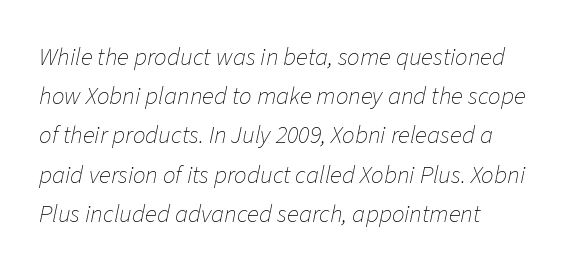
On a weight scale, this lands at 450 or below. Rendered with sloped, italic letterforms. Descenders hang freely into open space. Notice how the passage keeps a crisp vertical edge on the left only.
